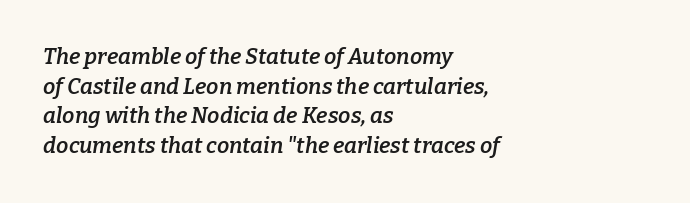
{"italic": "yes", "lean": "right", "slant_degrees": 9, "bold": "semi", "underline": "no", "align": "left", "line_spacing": "normal", "line_spacing_ratio": 1.35, "letter_spacing": "normal", "letter_spacing_em": 0.0, "glyph_px": 22}
